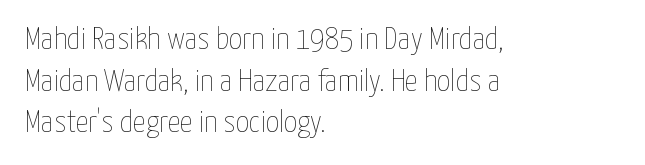
{"italic": "no", "bold": "no", "weight": "thin", "width": "condensed", "stroke_contrast": "low", "x_height": "medium", "monospaced": "no", "underline": "no", "align": "left", "line_spacing": "normal", "line_spacing_ratio": 1.3, "letter_spacing": "normal", "letter_spacing_em": 0.0, "glyph_px": 32}
